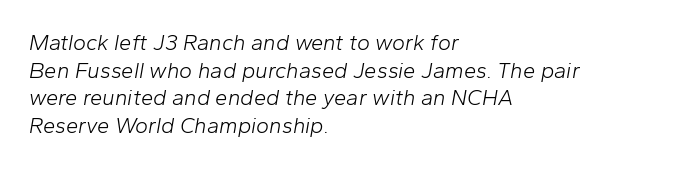
Descenders are the only things crossing below the line. Every row of glyphs begins at an identical x-position on the left. The letterforms sit at book weight or below. The tracking reads as untouched default to a designer's eye. In terms of leading, this rendering sits right in the middle.
